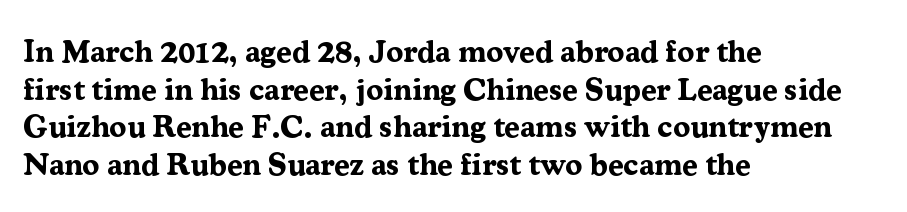
Q: Is the text bold? A: Yes.
Q: Is the text italic (slanted)? A: No, it is upright.
Q: Is the typeface a serif or a sans-serif typeface? A: Serif.
Q: Is the text underlined? A: No.
Q: How is the paragraph aligned? A: Left-aligned.
Q: Is the spacing between letters normal or unusually wide? A: Normal.
Q: Width (condensed, normal, or wide)? A: Normal.
Q: Stroke contrast? A: Medium.
Q: x-height? A: Medium.
Q: Monospaced? A: No.
